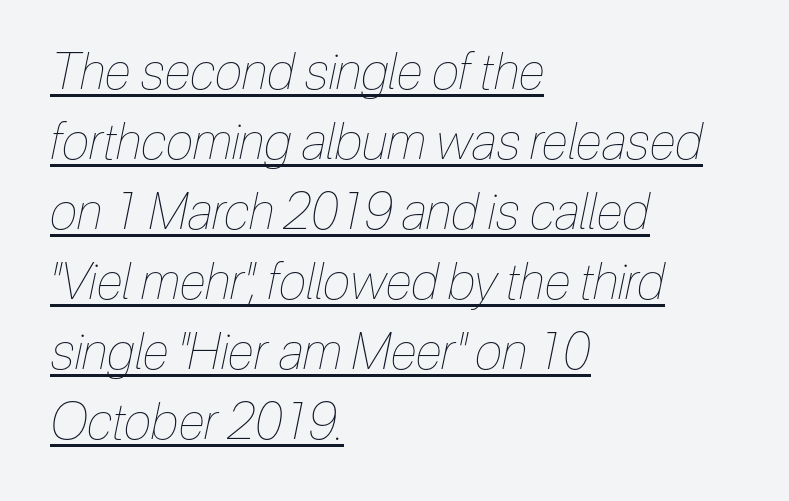
{"italic": "yes", "lean": "right", "slant_degrees": 12, "bold": "no", "weight": "thin", "width": "condensed", "stroke_contrast": "low", "x_height": "medium", "monospaced": "no", "underline": "yes", "align": "left", "line_spacing": "normal", "line_spacing_ratio": 1.4, "letter_spacing": "normal", "letter_spacing_em": 0.0, "glyph_px": 50}
